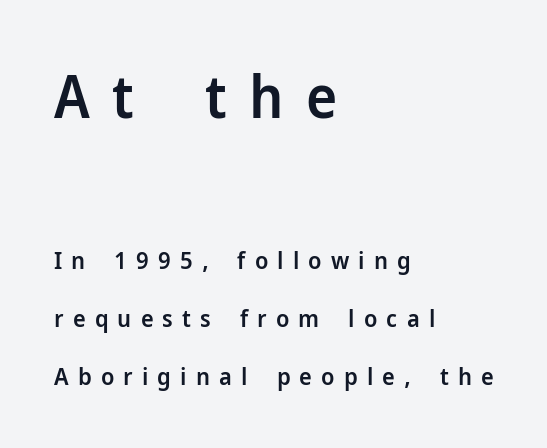
Q: Is the text bold? A: Semi-bold.
Q: Is the text italic (slanted)? A: No, it is upright.
Q: Is the typeface a serif or a sans-serif typeface? A: Sans-serif.
Q: Is the text underlined? A: No.
Q: How is the paragraph aligned? A: Left-aligned.
Q: Is the spacing between letters normal or unusually wide? A: Unusually wide.
Q: Is the spacing between lines tight, normal or loose? A: Loose.
Q: Which block of text is set in a larger size, the first (top) or the second (bottom)? A: The first (top) one.
Q: Width (condensed, normal, or wide)? A: Normal.
Q: Stroke contrast? A: Low.
Q: x-height? A: Medium.
Q: Monospaced? A: No.
